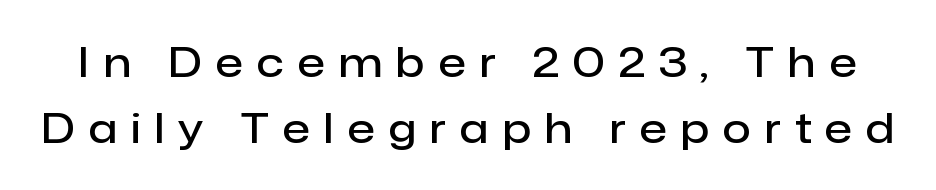
{"serif": "no", "italic": "no", "bold": "semi", "weight": "semibold", "width": "normal", "stroke_contrast": "low", "x_height": "medium", "monospaced": "no", "underline": "no", "line_spacing": "normal", "line_spacing_ratio": 1.62, "letter_spacing": "wide", "letter_spacing_em": 0.35, "glyph_px": 41}
